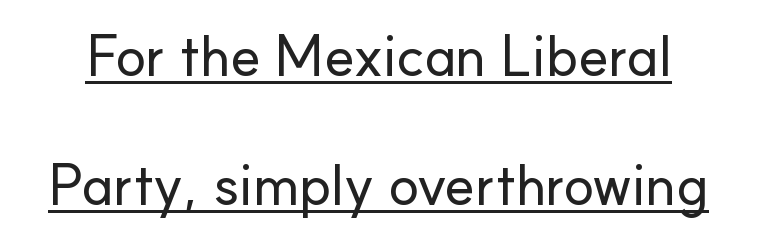
The image shows 57 px sans-serif type, upright; set loose line spacing (2.26x), normal letter spacing, underlined; low stroke contrast and a small x-height.
